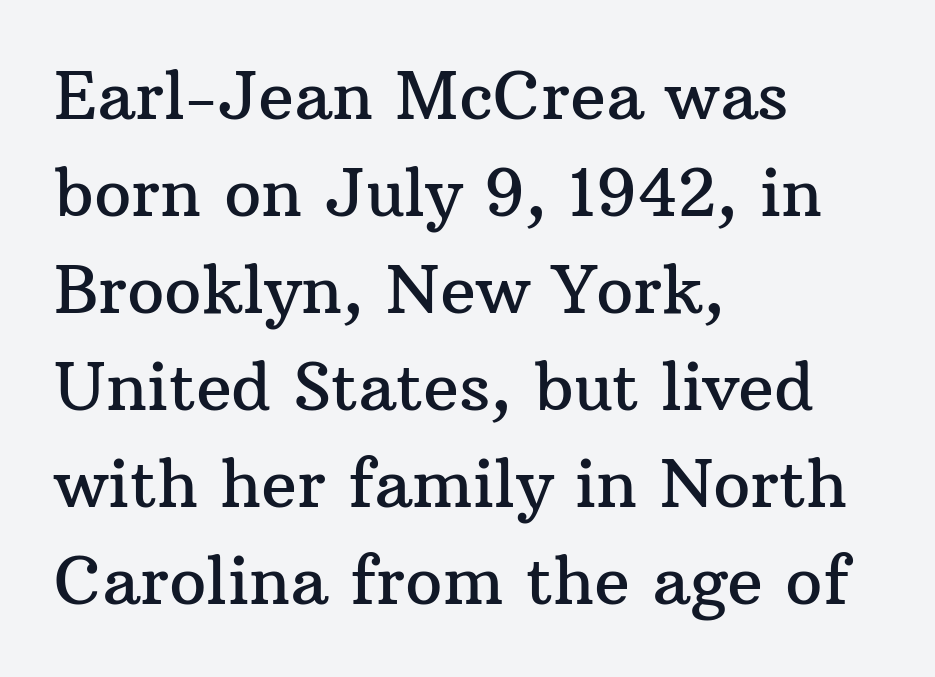
Horizontally, the lines are justified to the leading edge only. Posture: vertical. The space directly below the letters is spotless. Is this a fixed-width face? No — the glyphs have proportional, varying widths. A serif font was chosen for this passage.
